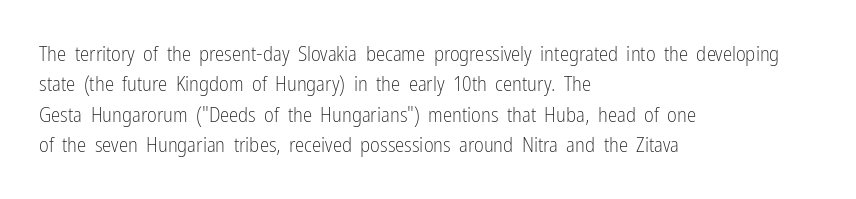
{"italic": "no", "bold": "no", "underline": "no", "align": "left", "line_spacing": "normal", "line_spacing_ratio": 1.45, "letter_spacing": "normal", "letter_spacing_em": 0.0, "glyph_px": 21}
